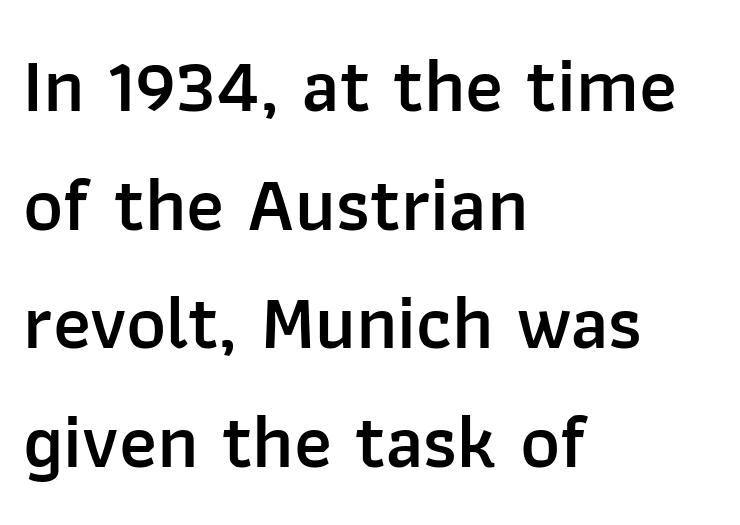
The image shows 76 px semibold sans-serif type, upright; set left-aligned, normal line spacing (1.56x), normal letter spacing, not underlined; low stroke contrast and a medium x-height.
